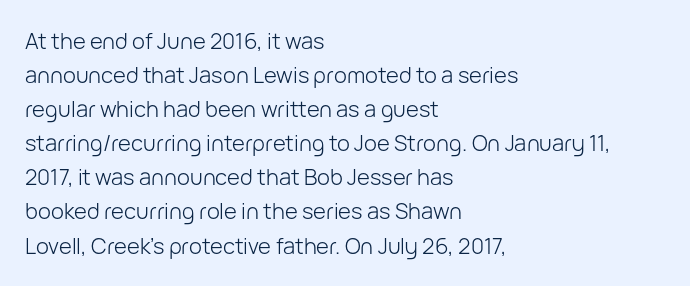
{"italic": "no", "bold": "no", "underline": "no", "align": "left", "line_spacing": "normal", "line_spacing_ratio": 1.55, "letter_spacing": "normal", "letter_spacing_em": 0.0, "glyph_px": 22}
